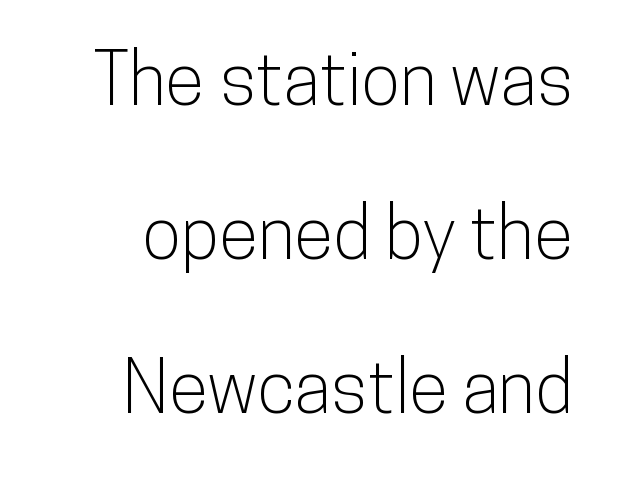
Quick note: not italic, upright. What's the leading like? Stretched, with rows far apart. Type style note: lacks serifs. These lines are rendered in a variable-pitch font. Characters follow at the spacing the type designer built in. Descenders are the only things crossing below the line.
